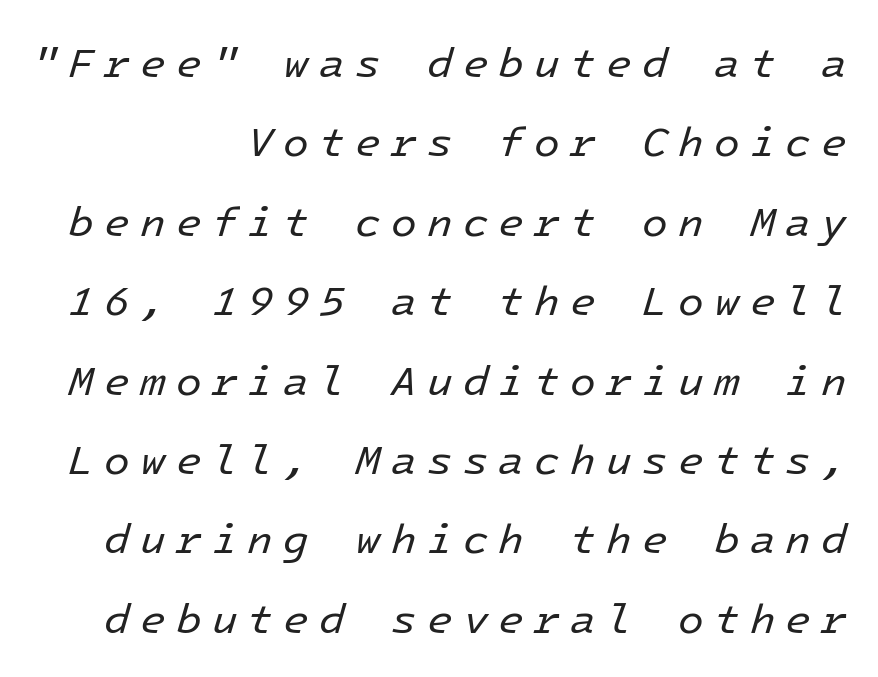
The image shows 42 px regular-weight type, italic (leaning right); set line spacing 1.89x, unusually wide letter spacing (+0.24 em), not underlined; low stroke contrast and a medium x-height.
